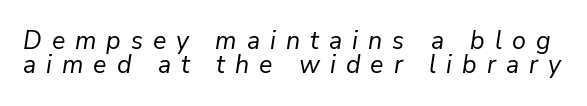
The image shows 25 px text type, italic (leaning right); set tight line spacing (0.98x), unusually wide letter spacing (+0.4 em), not underlined.
